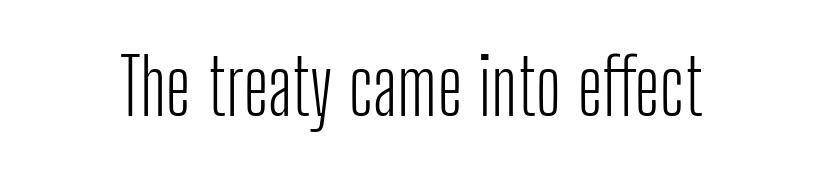
Q: Is the text bold? A: No.
Q: Is the text italic (slanted)? A: No, it is upright.
Q: Is the typeface a serif or a sans-serif typeface? A: Sans-serif.
Q: Is the text underlined? A: No.
Q: Is the spacing between letters normal or unusually wide? A: Normal.
Q: Width (condensed, normal, or wide)? A: Condensed.
Q: Stroke contrast? A: Low.
Q: x-height? A: Medium.
Q: Monospaced? A: No.
